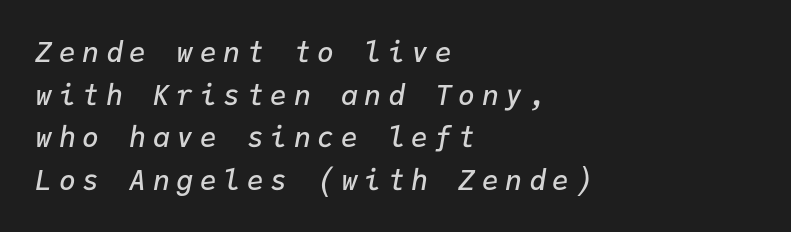
{"italic": "yes", "lean": "right", "slant_degrees": 9, "bold": "semi", "weight": "semibold", "width": "normal", "stroke_contrast": "low", "x_height": "medium", "monospaced": "yes", "underline": "no", "align": "left", "line_spacing": "normal", "line_spacing_ratio": 1.52, "letter_spacing": "wide", "letter_spacing_em": 0.24, "glyph_px": 28}
